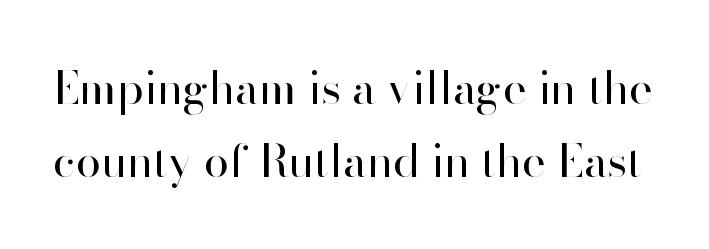
The image shows 45 px regular-weight sans-serif type, upright; set normal line spacing (1.63x), normal letter spacing, not underlined; high stroke contrast and a small x-height.
